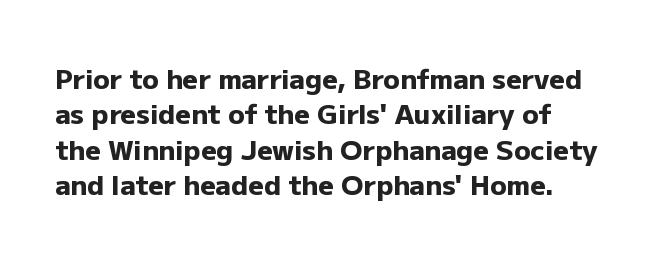
{"italic": "no", "bold": "yes", "underline": "no", "line_spacing": "normal", "line_spacing_ratio": 1.31, "letter_spacing": "normal", "letter_spacing_em": 0.0, "glyph_px": 27}
